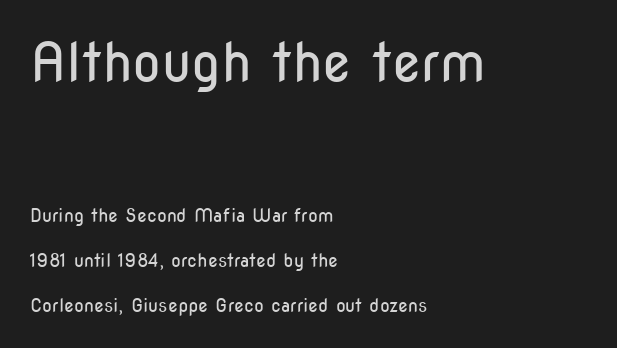
The weight would be labelled regular, book, light, or lighter still. Interline gaps are noticeably wide in this sample. All the whitespace from short lines collects on the right. You get the large type first, then a drop to smaller type. The type family on display is of the sans-serif kind. In terms of posture, this sample is upright.
